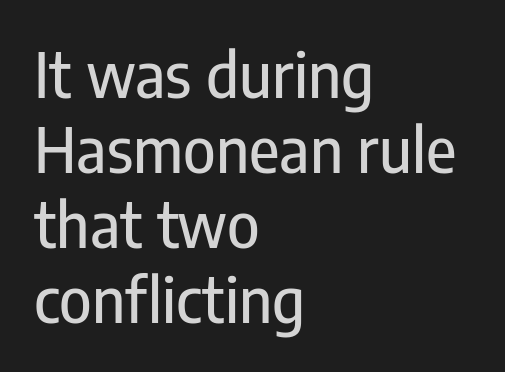
Q: Is the text italic (slanted)? A: No, it is upright.
Q: Is the typeface a serif or a sans-serif typeface? A: Sans-serif.
Q: Is the text underlined? A: No.
Q: How is the paragraph aligned? A: Left-aligned.
Q: Is the spacing between letters normal or unusually wide? A: Normal.
Q: Width (condensed, normal, or wide)? A: Condensed.
Q: Stroke contrast? A: Low.
Q: x-height? A: Medium.
Q: Monospaced? A: No.
